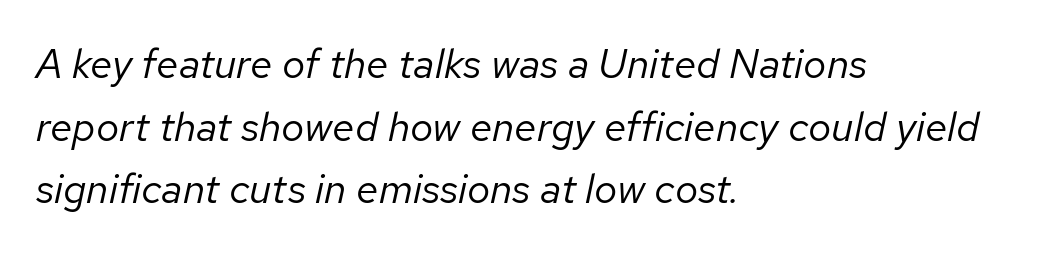
A typesetter would call this proportional, since set widths differ per character. Horizontal bands of white between lines are of average thickness. The typesetting does not lean heavy: it is not bold. Style check: oblique. The setting favours the left margin, as ordinary paragraphs usually do. Underline: absent.
